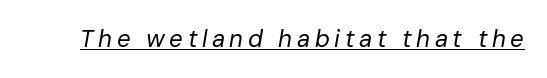
The image shows 24 px text type, italic (leaning right); set underlined.
